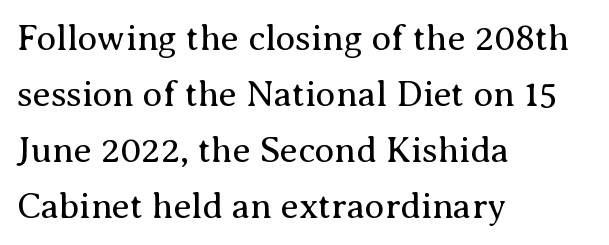
Q: Is the text bold? A: No.
Q: Is the text italic (slanted)? A: No, it is upright.
Q: Is the typeface a serif or a sans-serif typeface? A: Serif.
Q: Is the text underlined? A: No.
Q: How is the paragraph aligned? A: Left-aligned.
Q: Is the spacing between letters normal or unusually wide? A: Normal.
Q: Is the spacing between lines tight, normal or loose? A: Normal.
Q: Width (condensed, normal, or wide)? A: Normal.
Q: Stroke contrast? A: Medium.
Q: x-height? A: Medium.
Q: Monospaced? A: No.
